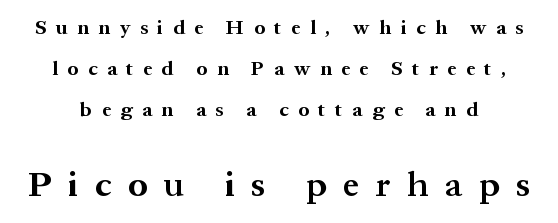
{"serif": "yes", "italic": "no", "bold": "yes", "weight": "bold", "width": "normal", "stroke_contrast": "medium", "x_height": "medium", "monospaced": "no", "underline": "no", "line_spacing": "loose", "line_spacing_ratio": 2.05, "letter_spacing": "wide", "letter_spacing_em": 0.48, "larger_block": "second", "size_ratio": 1.75, "glyph_px": 35}
